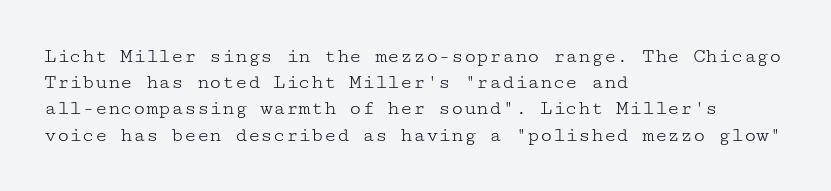
The image shows 21 px text type, upright; set left-aligned, normal line spacing (1.25x), normal letter spacing, not underlined.
